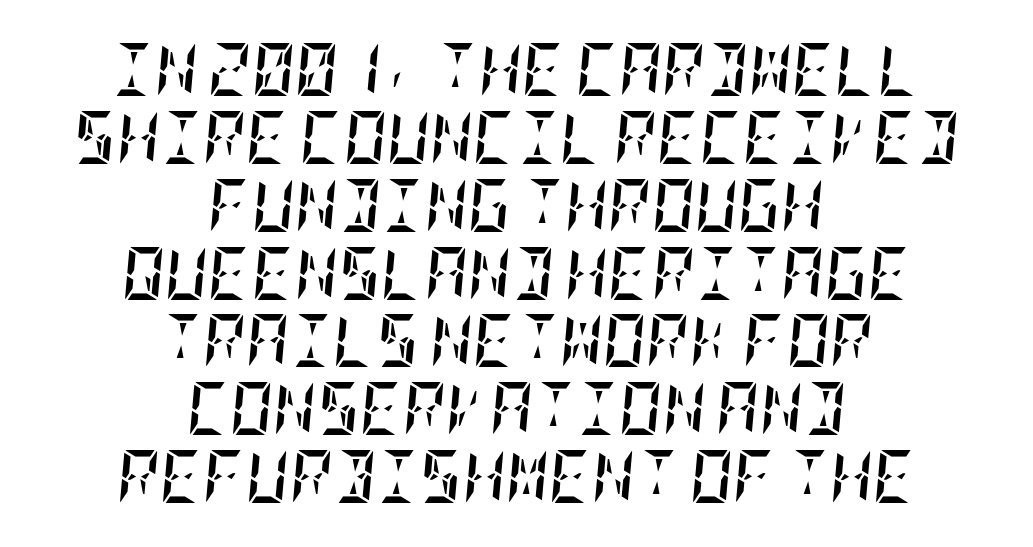
Q: Is the text bold? A: Yes.
Q: Is the text italic (slanted)? A: Yes, it leans right by about 5 degrees.
Q: Is the text underlined? A: No.
Q: How is the paragraph aligned? A: Centered.
Q: Is the spacing between letters normal or unusually wide? A: Normal.
Q: Is the spacing between lines tight, normal or loose? A: Normal.
Q: Width (condensed, normal, or wide)? A: Condensed.
Q: Stroke contrast? A: Low.
Q: x-height? A: Large.
